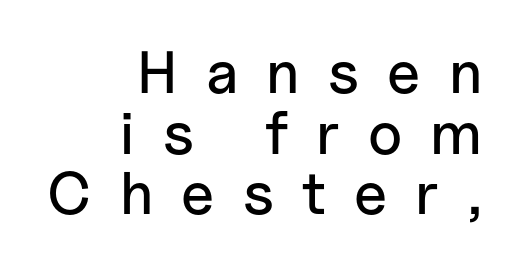
{"serif": "no", "italic": "no", "width": "normal", "stroke_contrast": "low", "x_height": "medium", "monospaced": "no", "underline": "no", "align": "right", "line_spacing": "tight", "line_spacing_ratio": 1.01, "letter_spacing": "wide", "letter_spacing_em": 0.47, "glyph_px": 60}
